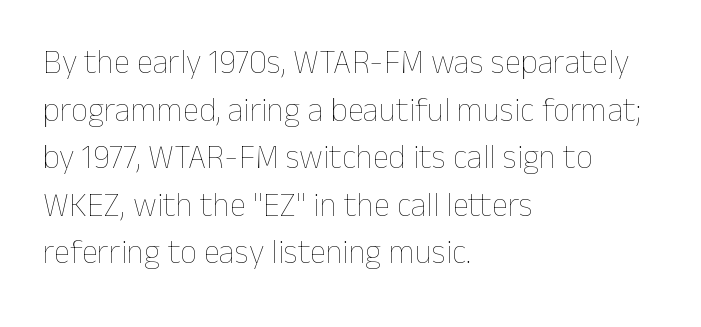
The letters advance in unequal steps, a hallmark of proportional type. Tall strokes in this sample are plumb rather than angled. No heavy texture on the line: the type isn't bold. The vertical gap from one line to the next is medium. Glyph-to-glyph distance matches everyday printed text.
